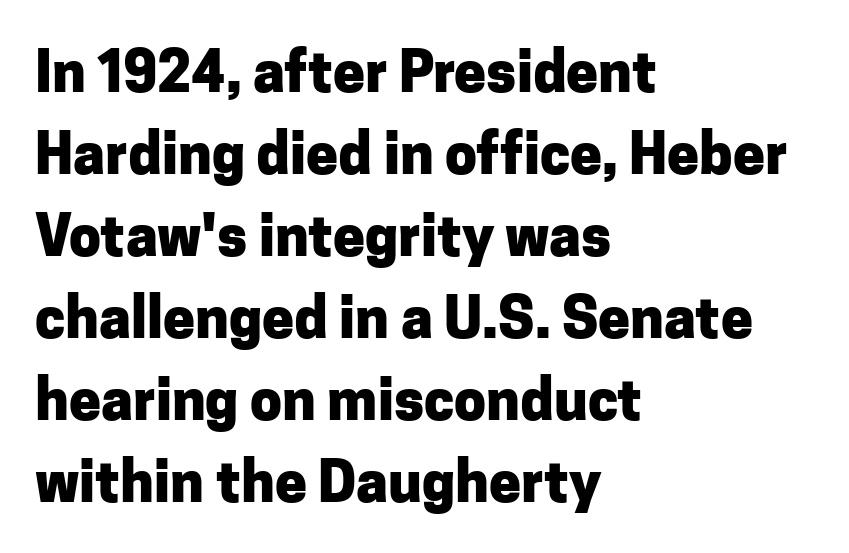
Plenty of ink on the page — the face is bold. Is there any slant? The stems are plumb. Baseline-to-baseline distance is the conventional proportion of letter height. Reading down the block, your eye returns to a fixed left position each line. I'd call this a sans setting — the letters go barefoot.
